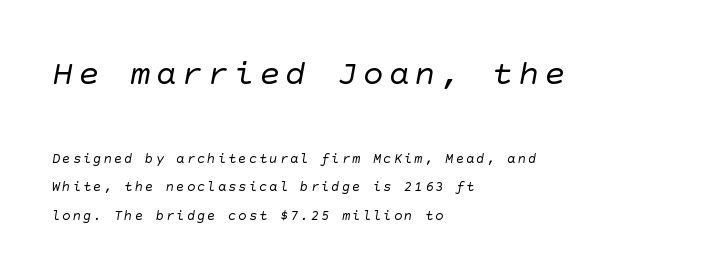
Q: Is the text bold? A: No.
Q: Is the typeface a serif or a sans-serif typeface? A: Sans-serif.
Q: Is the text underlined? A: No.
Q: How is the paragraph aligned? A: Left-aligned.
Q: Is the spacing between lines tight, normal or loose? A: Loose.
Q: Which block of text is set in a larger size, the first (top) or the second (bottom)? A: The first (top) one.
Q: Width (condensed, normal, or wide)? A: Normal.
Q: Stroke contrast? A: Low.
Q: x-height? A: Large.
